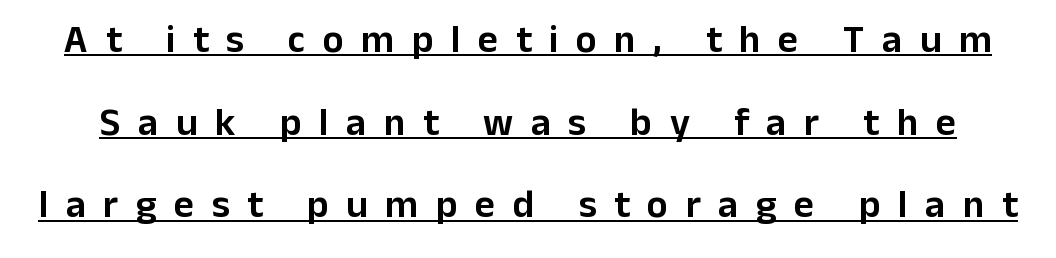
Loosely led — the rows are spread out. It's the straight-up-and-down kind of type. Observe the wide spacing: letters keep a clear distance from each other. In designer terms, the underline attribute is active on this setting.
